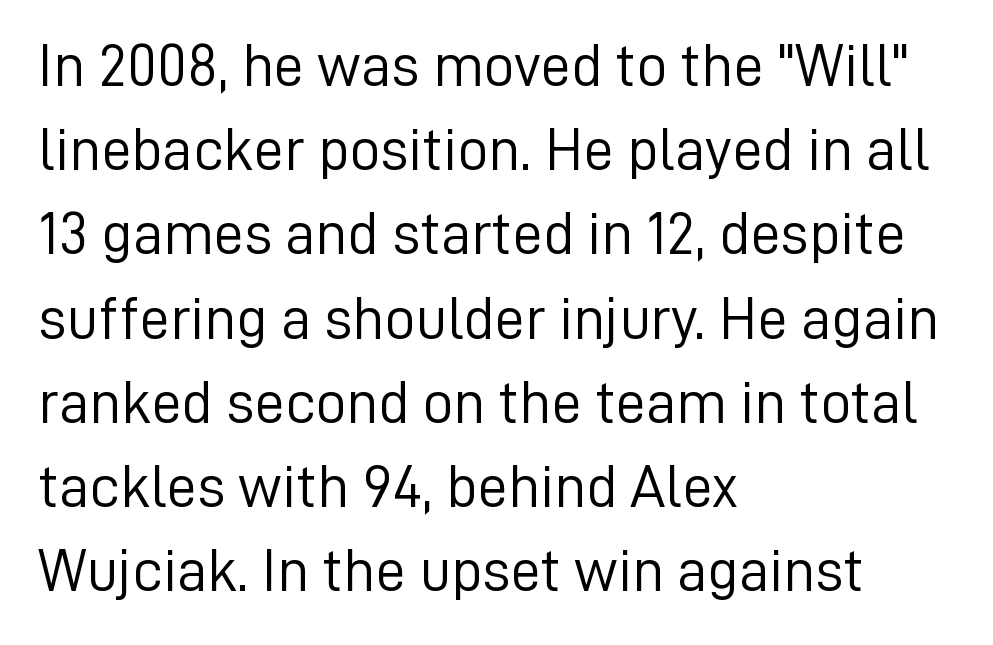
This sample has the flowing, uneven cadence of proportional lettering. What kind of face is this? One without serifs — a sans. Which margin do the lines hug? The left one — the right edge is uneven. There is no visible air inserted between adjacent glyphs.
